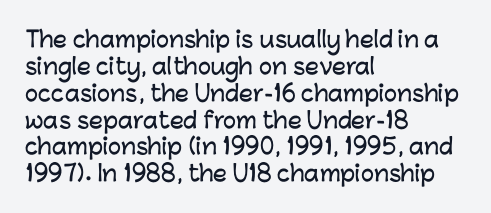
The image shows 22 px text type, upright; set left-aligned, line spacing 1.22x, normal letter spacing, not underlined.
